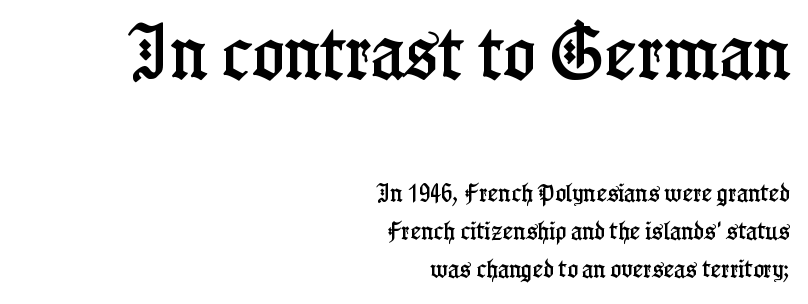
{"serif": "yes", "italic": "no", "width": "condensed", "stroke_contrast": "low", "x_height": "medium", "monospaced": "no", "underline": "no", "align": "right", "line_spacing": "loose", "line_spacing_ratio": 1.91, "letter_spacing": "normal", "letter_spacing_em": 0.0, "larger_block": "first", "size_ratio": 3.0, "glyph_px": 60}
